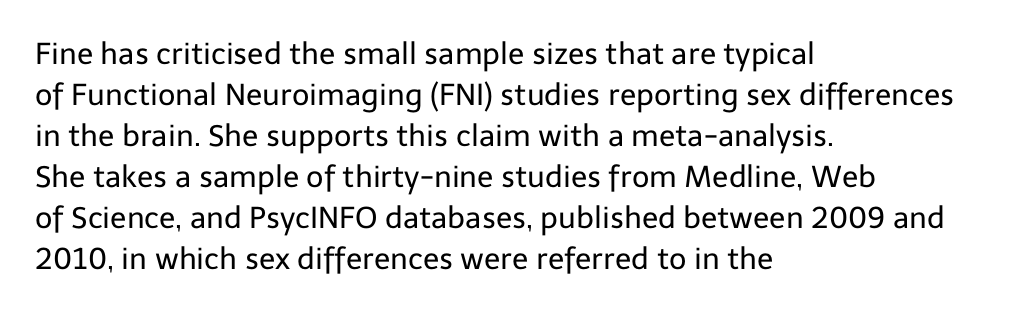
Q: Is the text bold? A: No.
Q: Is the text italic (slanted)? A: No, it is upright.
Q: Is the typeface a serif or a sans-serif typeface? A: Sans-serif.
Q: Is the text underlined? A: No.
Q: How is the paragraph aligned? A: Left-aligned.
Q: Is the spacing between letters normal or unusually wide? A: Normal.
Q: Is the spacing between lines tight, normal or loose? A: Normal.
Q: Width (condensed, normal, or wide)? A: Normal.
Q: Stroke contrast? A: Low.
Q: x-height? A: Medium.
Q: Monospaced? A: No.
